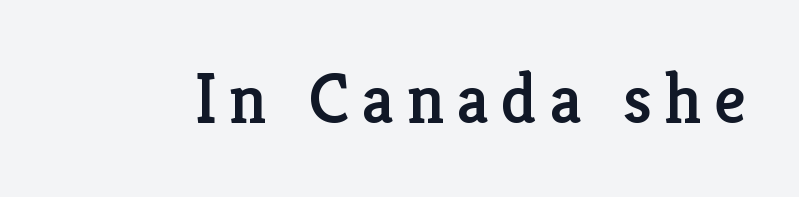
{"serif": "yes", "italic": "no", "width": "normal", "stroke_contrast": "low", "x_height": "medium", "monospaced": "no", "underline": "no", "glyph_px": 71}
